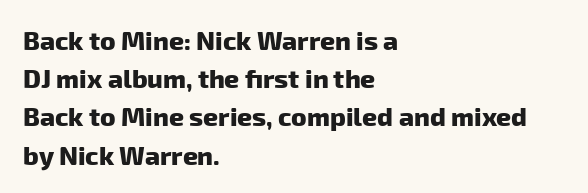
{"bold": "yes", "underline": "no", "align": "left", "line_spacing": "normal", "line_spacing_ratio": 1.47, "letter_spacing": "normal", "letter_spacing_em": 0.0, "glyph_px": 26}
